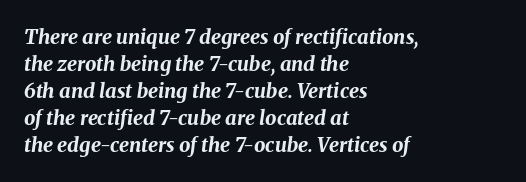
Students, this is bold: see how much ink each stroke carries. Characters are canted at an angle relative to the baseline's perpendicular. Regarding leading, the lines here are spaced in the standard way. Each word holds together tightly as a unit, with standard inter-letter gaps.
